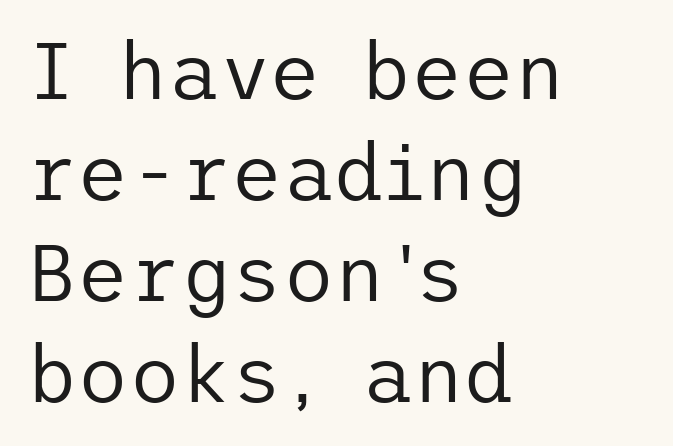
Typeset ragged right — the left edge is the straight one. The type is set solid horizontally, with unmodified tracking. Unlike italic type, these characters show no tilt at all. Serif or sans? Sans — the stroke terminals are bare. A normal amount of white space separates one row of letters from the next. Weight class: somewhere from thin through regular.
